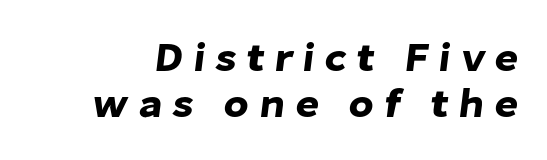
The image shows 41 px sans-serif type; set tight line spacing (1.13x), unusually wide letter spacing (+0.24 em), not underlined; low stroke contrast and a medium x-height.
